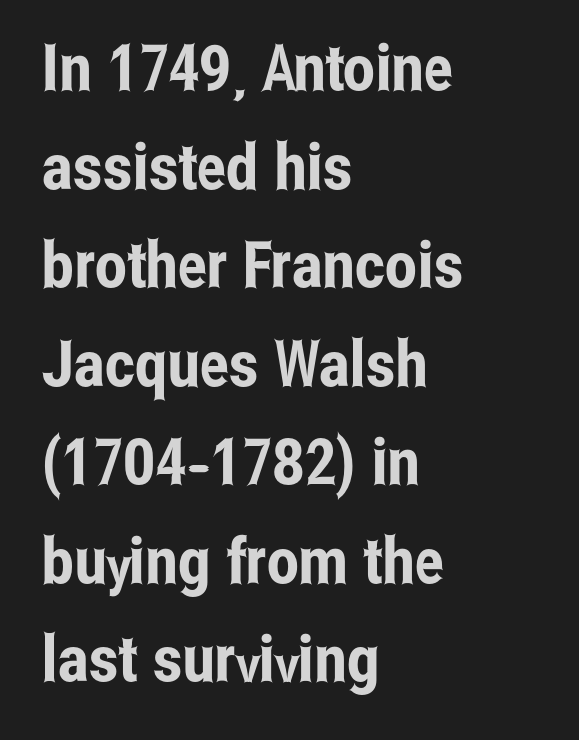
{"serif": "no", "italic": "no", "width": "condensed", "stroke_contrast": "low", "x_height": "medium", "monospaced": "no", "underline": "no", "align": "left", "line_spacing": "normal", "line_spacing_ratio": 1.54, "letter_spacing": "normal", "letter_spacing_em": 0.0, "glyph_px": 64}
